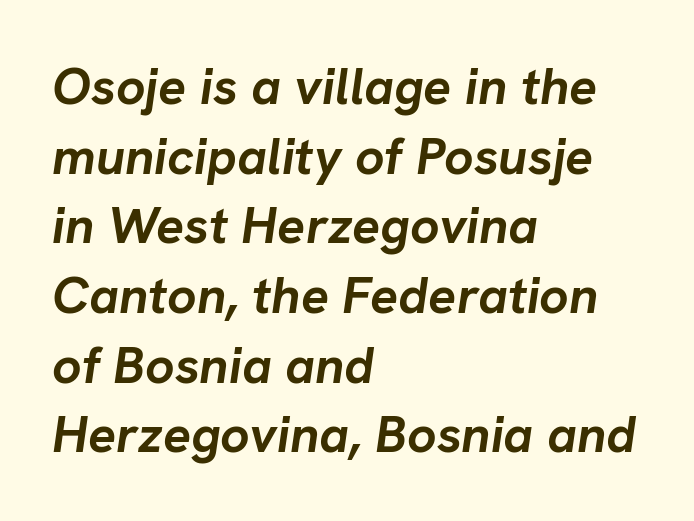
The image shows 52 px semibold type, italic (leaning right); set left-aligned, normal line spacing (1.34x), normal letter spacing, not underlined; low stroke contrast and a medium x-height.
